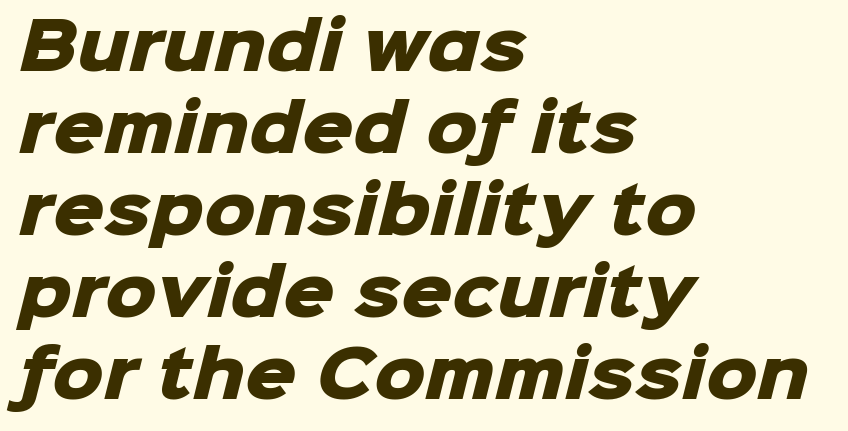
{"serif": "no", "bold": "yes", "weight": "heavy", "width": "normal", "stroke_contrast": "low", "x_height": "medium", "monospaced": "no", "underline": "no", "align": "left", "line_spacing": "normal", "line_spacing_ratio": 1.28, "letter_spacing": "normal", "letter_spacing_em": 0.0, "glyph_px": 64}
